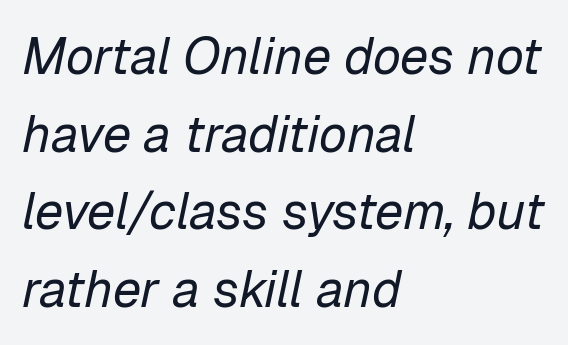
Q: Is the text bold? A: No.
Q: Is the text italic (slanted)? A: Yes, it leans right by about 12 degrees.
Q: Is the text underlined? A: No.
Q: How is the paragraph aligned? A: Left-aligned.
Q: Is the spacing between letters normal or unusually wide? A: Normal.
Q: Is the spacing between lines tight, normal or loose? A: Normal.
Q: Width (condensed, normal, or wide)? A: Normal.
Q: Stroke contrast? A: Low.
Q: x-height? A: Medium.
Q: Monospaced? A: No.
